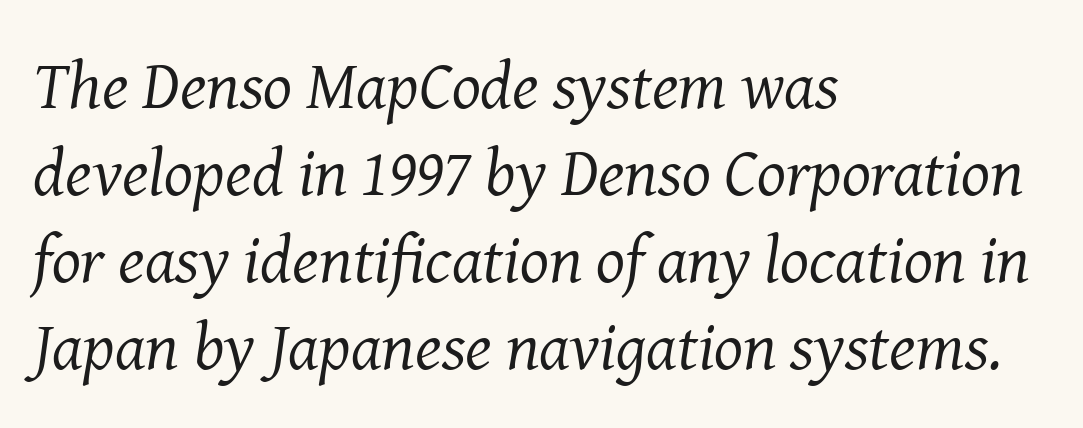
The image shows 68 px regular-weight serif type, italic (leaning right); set left-aligned, normal line spacing (1.28x), normal letter spacing, not underlined; medium stroke contrast and a medium x-height.
